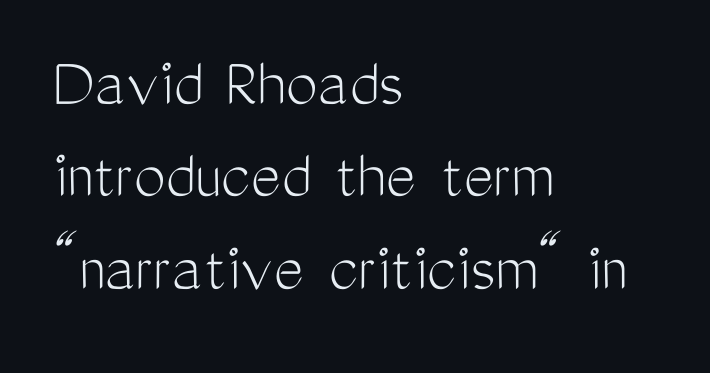
{"serif": "no", "italic": "no", "bold": "no", "weight": "light", "width": "condensed", "stroke_contrast": "medium", "x_height": "medium", "monospaced": "no", "underline": "no", "align": "left", "line_spacing": "normal", "line_spacing_ratio": 1.3, "letter_spacing": "normal", "letter_spacing_em": 0.0, "glyph_px": 71}
